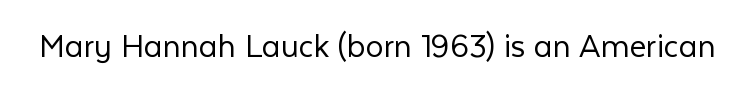
Q: Is the text bold? A: No.
Q: Is the text italic (slanted)? A: No, it is upright.
Q: Is the typeface a serif or a sans-serif typeface? A: Sans-serif.
Q: Is the text underlined? A: No.
Q: Is the spacing between letters normal or unusually wide? A: Normal.
Q: Width (condensed, normal, or wide)? A: Normal.
Q: Stroke contrast? A: Low.
Q: x-height? A: Medium.
Q: Monospaced? A: No.
